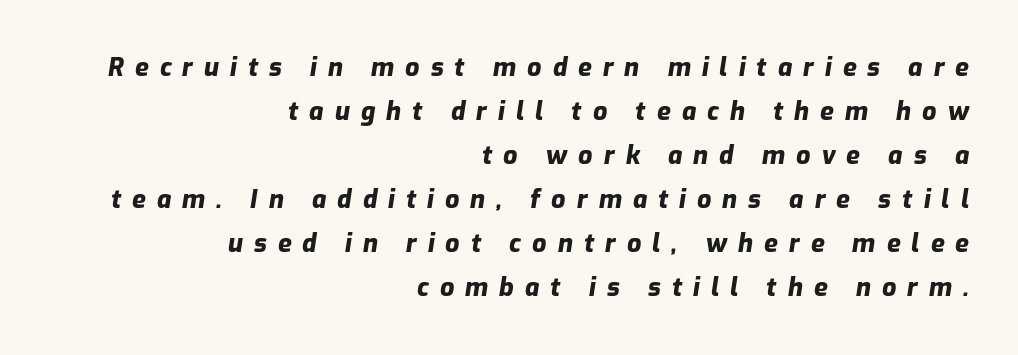
Q: Is the text bold? A: Yes.
Q: Is the text italic (slanted)? A: Yes, it leans right by about 9 degrees.
Q: Is the text underlined? A: No.
Q: How is the paragraph aligned? A: Right-aligned.
Q: Is the spacing between letters normal or unusually wide? A: Unusually wide.
